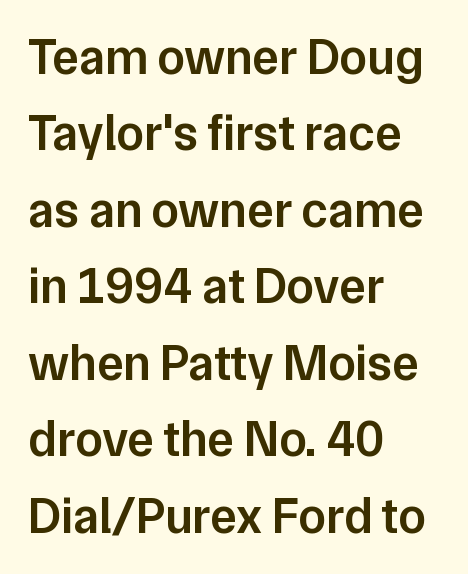
Q: Is the text bold? A: Semi-bold.
Q: Is the text italic (slanted)? A: No, it is upright.
Q: Is the typeface a serif or a sans-serif typeface? A: Sans-serif.
Q: Is the text underlined? A: No.
Q: How is the paragraph aligned? A: Left-aligned.
Q: Is the spacing between letters normal or unusually wide? A: Normal.
Q: Is the spacing between lines tight, normal or loose? A: Normal.
Q: Width (condensed, normal, or wide)? A: Normal.
Q: Stroke contrast? A: Low.
Q: x-height? A: Medium.
Q: Monospaced? A: No.
